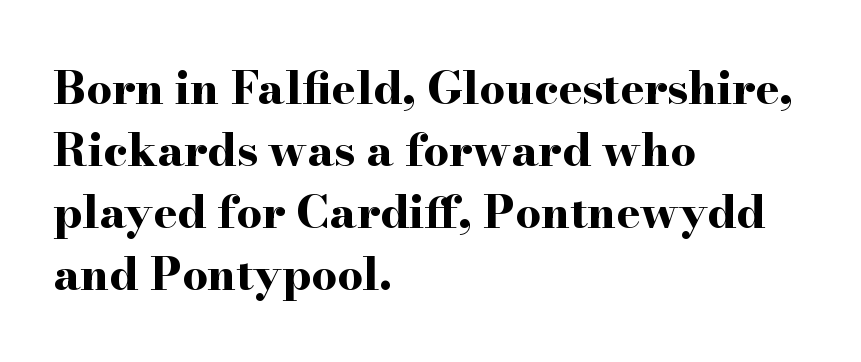
Q: Is the text bold? A: Yes.
Q: Is the text italic (slanted)? A: No, it is upright.
Q: Is the typeface a serif or a sans-serif typeface? A: Serif.
Q: Is the text underlined? A: No.
Q: How is the paragraph aligned? A: Left-aligned.
Q: Is the spacing between letters normal or unusually wide? A: Normal.
Q: Is the spacing between lines tight, normal or loose? A: Normal.
Q: Width (condensed, normal, or wide)? A: Wide.
Q: Stroke contrast? A: High.
Q: x-height? A: Small.
Q: Monospaced? A: No.
